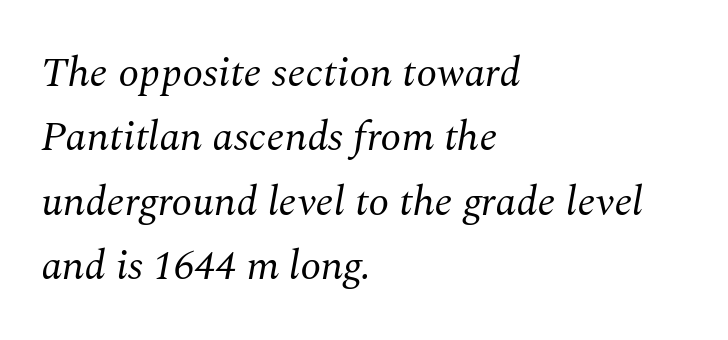
The image shows 42 px regular-weight serif type, italic (leaning right); set left-aligned, normal line spacing (1.53x), normal letter spacing, not underlined; medium stroke contrast and a medium x-height.
